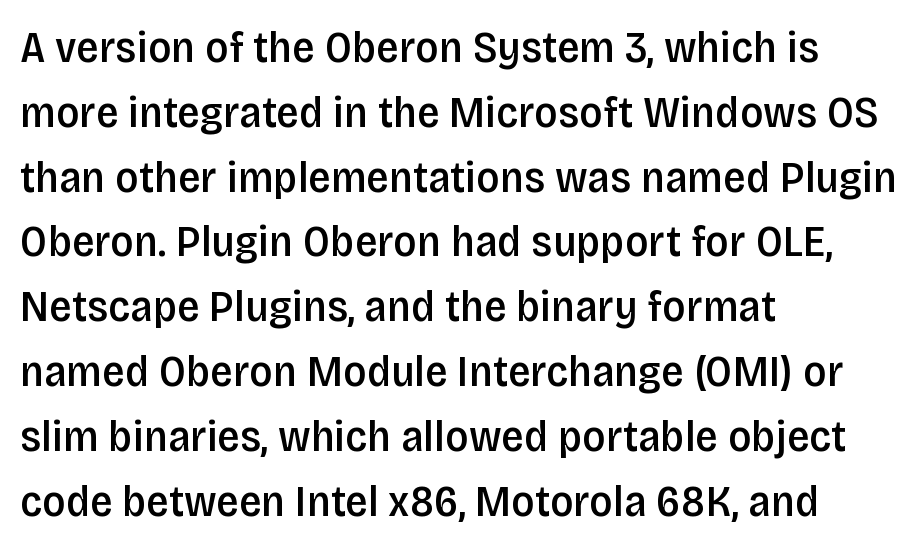
Line beginnings align vertically; line endings do not. Standard letterfit; no display-style spreading of the glyphs. Designer's note — italics off, roman on. Serif or sans? Sans — the stroke terminals are bare. Students, this is semibold: more ink than regular, less than bold.
